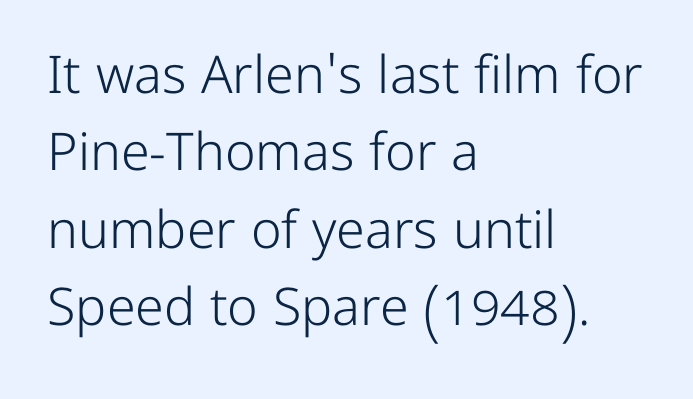
Q: Is the text bold? A: No.
Q: Is the text italic (slanted)? A: No, it is upright.
Q: Is the typeface a serif or a sans-serif typeface? A: Sans-serif.
Q: Is the text underlined? A: No.
Q: How is the paragraph aligned? A: Left-aligned.
Q: Is the spacing between letters normal or unusually wide? A: Normal.
Q: Is the spacing between lines tight, normal or loose? A: Normal.
Q: Width (condensed, normal, or wide)? A: Normal.
Q: Stroke contrast? A: Low.
Q: x-height? A: Medium.
Q: Monospaced? A: No.
